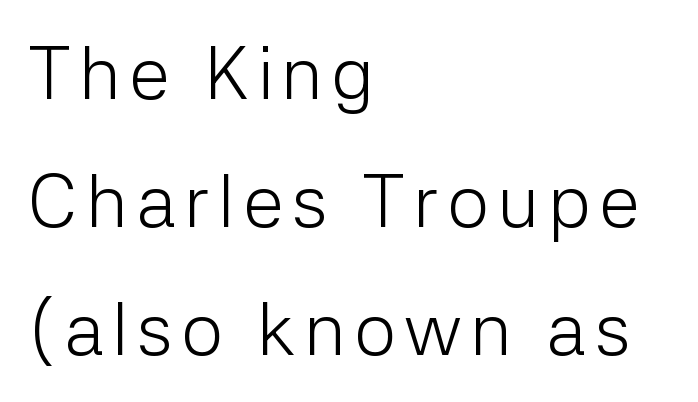
{"serif": "no", "italic": "no", "bold": "no", "weight": "light", "width": "normal", "stroke_contrast": "low", "x_height": "medium", "monospaced": "no", "underline": "no", "align": "left", "line_spacing_ratio": 1.73, "glyph_px": 74}
